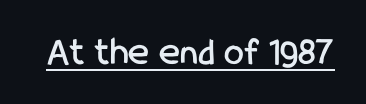
The rendering keeps characters at their native spacing. The passage shown is typed in a proportional face where columns would drift. Nope, no serifs anywhere on these letters. Underlining? Definitely there. These lines were composed using upright roman letters.
